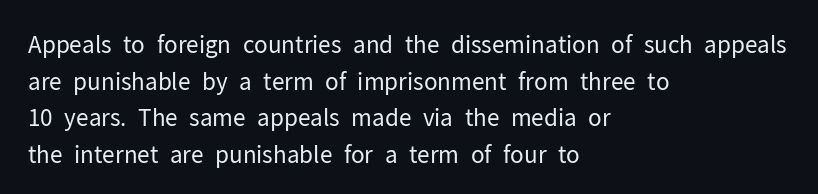
Q: Is the text bold? A: No.
Q: Is the text italic (slanted)? A: No, it is upright.
Q: Is the text underlined? A: No.
Q: How is the paragraph aligned? A: Left-aligned.
Q: Is the spacing between letters normal or unusually wide? A: Normal.
Q: Is the spacing between lines tight, normal or loose? A: Normal.
